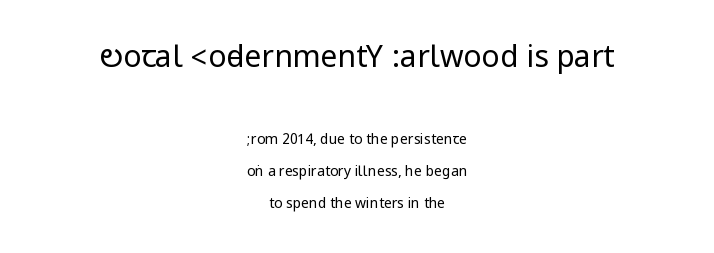
{"serif": "no", "italic": "no", "bold": "no", "weight": "regular", "width": "condensed", "stroke_contrast": "low", "underline": "no", "align": "center", "line_spacing": "loose", "line_spacing_ratio": 2.27, "letter_spacing": "normal", "letter_spacing_em": 0.0, "larger_block": "first", "size_ratio": 2.14, "glyph_px": 30}
